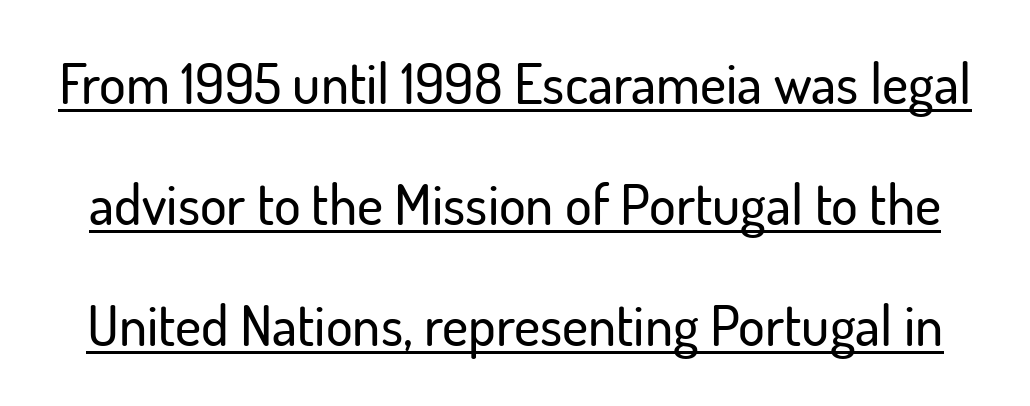
The image shows 56 px sans-serif type, upright; set loose line spacing (2.16x), normal letter spacing, underlined; low stroke contrast and a small x-height.
